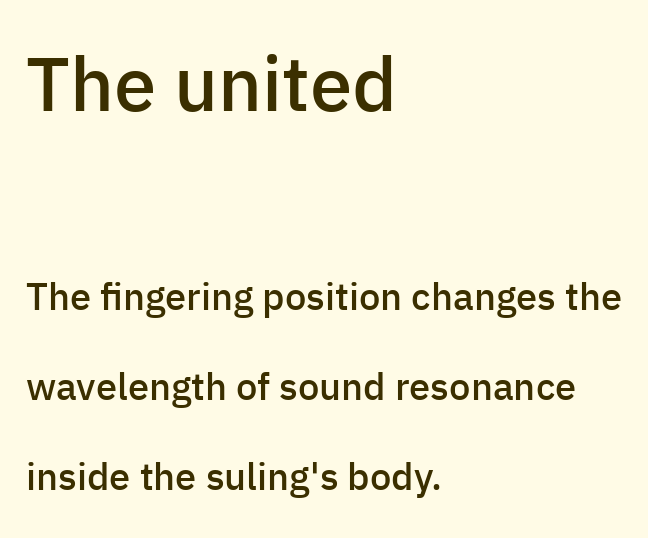
{"serif": "no", "italic": "no", "bold": "semi", "weight": "semibold", "width": "normal", "stroke_contrast": "low", "x_height": "medium", "monospaced": "no", "underline": "no", "align": "left", "line_spacing": "loose", "line_spacing_ratio": 2.37, "letter_spacing": "normal", "letter_spacing_em": 0.0, "larger_block": "first", "size_ratio": 2.0, "glyph_px": 76}
